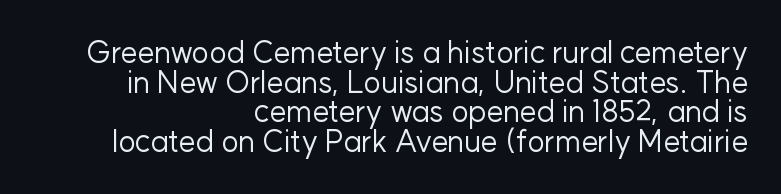
The image shows 30 px regular-weight sans-serif type, upright; set right-aligned, tight line spacing (0.99x), normal letter spacing, not underlined; low stroke contrast and a medium x-height.
